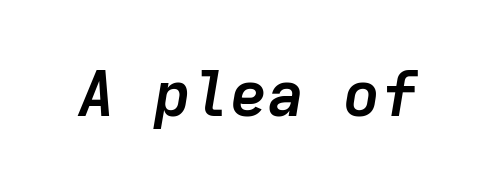
{"italic": "yes", "lean": "right", "slant_degrees": 9, "bold": "yes", "weight": "semibold", "width": "normal", "stroke_contrast": "low", "x_height": "medium", "monospaced": "yes", "underline": "no", "letter_spacing": "normal", "letter_spacing_em": 0.0, "glyph_px": 63}
